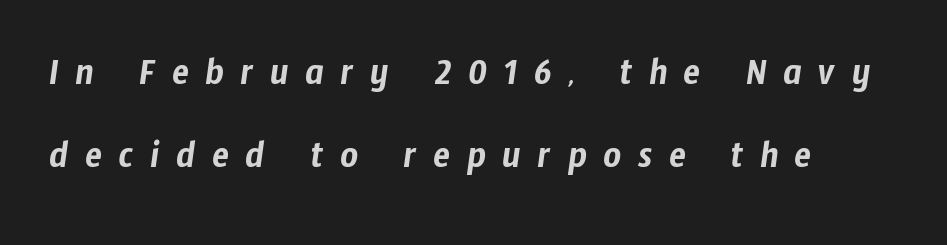
{"serif": "no", "width": "condensed", "stroke_contrast": "low", "x_height": "medium", "monospaced": "no", "underline": "no", "align": "left", "line_spacing": "loose", "line_spacing_ratio": 2.12, "letter_spacing": "wide", "letter_spacing_em": 0.42, "glyph_px": 39}
